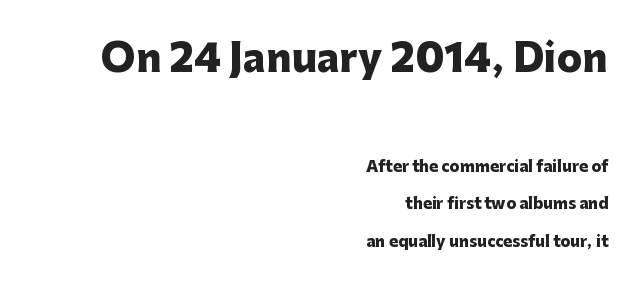
What stands out about the letter spacing? Nothing — it is the standard amount. Line spacing here is loose. Horizontally, the lines are justified to the trailing edge only. Bigger letters appear in the top chunk; the bottom chunk is reduced.
